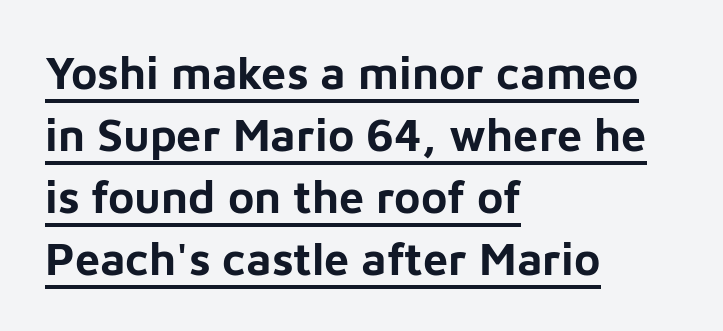
Set as a true bold cut, around the 700 mark. Quick note: underline on. Do the letters lean? They stand straight. How would I describe the line gaps? Plain and ordinary. The letters advance in unequal steps, a hallmark of proportional type. Nothing sits at the stroke ends, so this counts as sans-serif.
